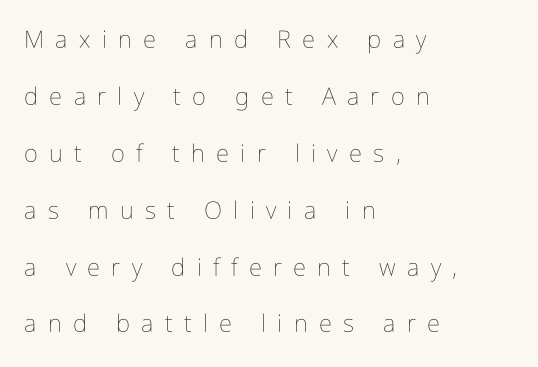
The image shows 24 px text type, upright; set left-aligned, loose line spacing (2.37x), unusually wide letter spacing (+0.47 em), not underlined.
